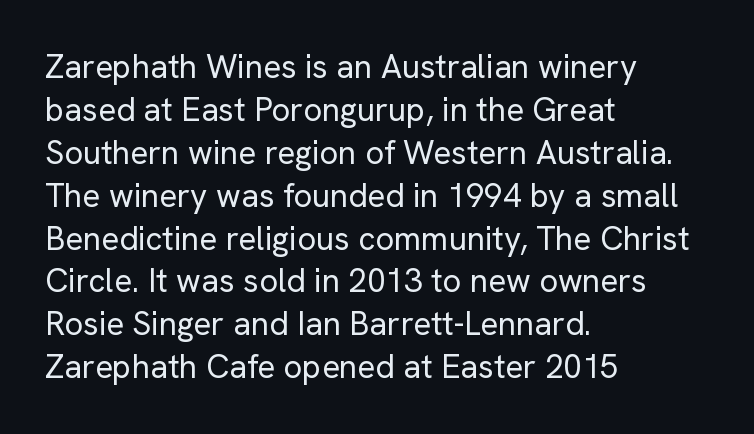
{"serif": "no", "italic": "no", "bold": "no", "weight": "regular", "width": "normal", "stroke_contrast": "low", "x_height": "medium", "monospaced": "no", "underline": "no", "align": "left", "line_spacing": "normal", "line_spacing_ratio": 1.3, "letter_spacing": "normal", "letter_spacing_em": 0.0, "glyph_px": 33}
